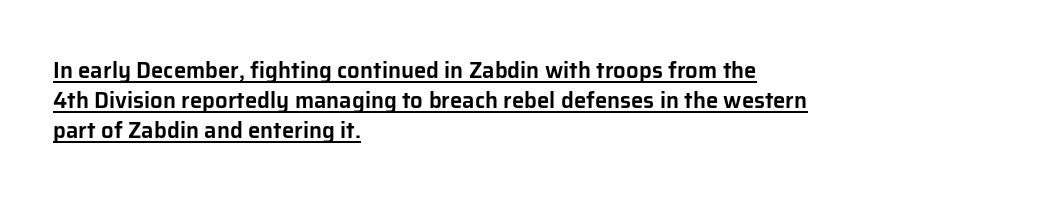
{"italic": "no", "underline": "yes", "align": "left", "line_spacing": "normal", "line_spacing_ratio": 1.36, "letter_spacing": "normal", "letter_spacing_em": 0.0, "glyph_px": 22}
